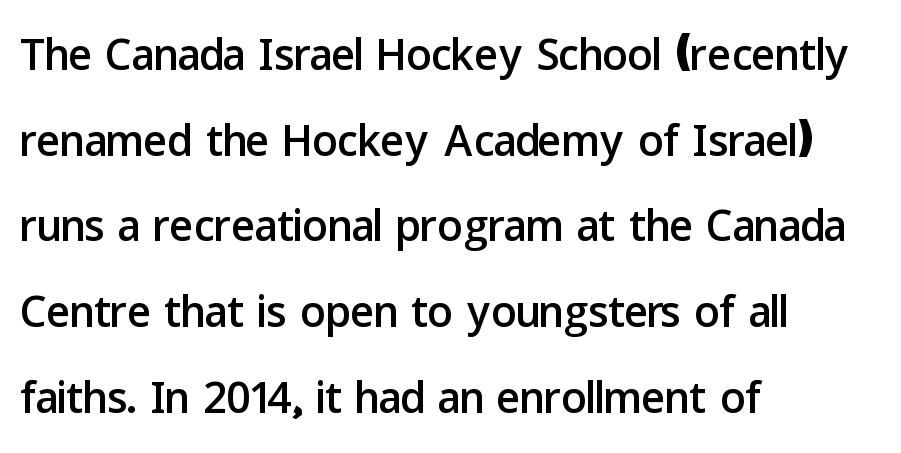
Q: Is the text italic (slanted)? A: No, it is upright.
Q: Is the typeface a serif or a sans-serif typeface? A: Sans-serif.
Q: Is the text underlined? A: No.
Q: How is the paragraph aligned? A: Left-aligned.
Q: Is the spacing between letters normal or unusually wide? A: Normal.
Q: Is the spacing between lines tight, normal or loose? A: Normal.
Q: Width (condensed, normal, or wide)? A: Normal.
Q: Stroke contrast? A: Low.
Q: x-height? A: Medium.
Q: Monospaced? A: No.
